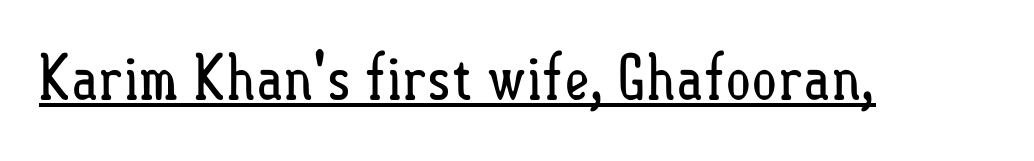
Q: Is the text bold? A: No.
Q: Is the text italic (slanted)? A: No, it is upright.
Q: Is the text underlined? A: Yes.
Q: Is the spacing between letters normal or unusually wide? A: Normal.
Q: Width (condensed, normal, or wide)? A: Condensed.
Q: Stroke contrast? A: Low.
Q: x-height? A: Small.
Q: Monospaced? A: No.
